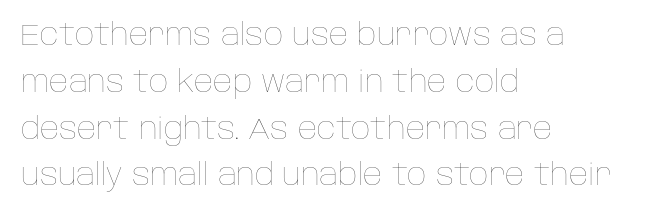
Think standard paragraph weight, or any step lighter than that. Plain, unruled lines of type. If you measured baseline to baseline, you'd find a middling distance. The gaps between neighbouring characters are ordinary and unremarkable.
